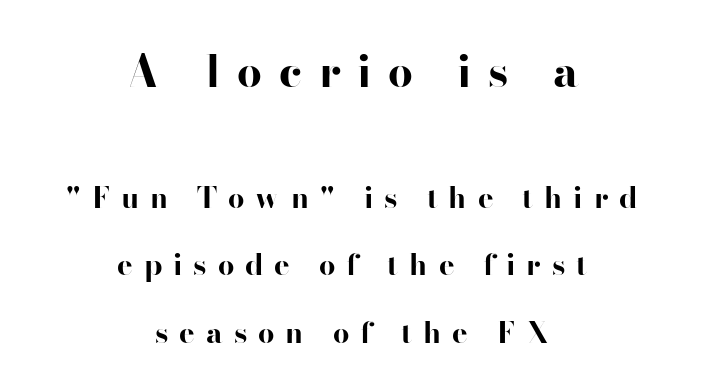
{"serif": "no", "italic": "no", "bold": "yes", "weight": "bold", "width": "wide", "stroke_contrast": "high", "x_height": "small", "monospaced": "no", "underline": "no", "align": "center", "line_spacing": "loose", "line_spacing_ratio": 2.33, "letter_spacing": "wide", "letter_spacing_em": 0.38, "larger_block": "first", "size_ratio": 1.52, "glyph_px": 44}
